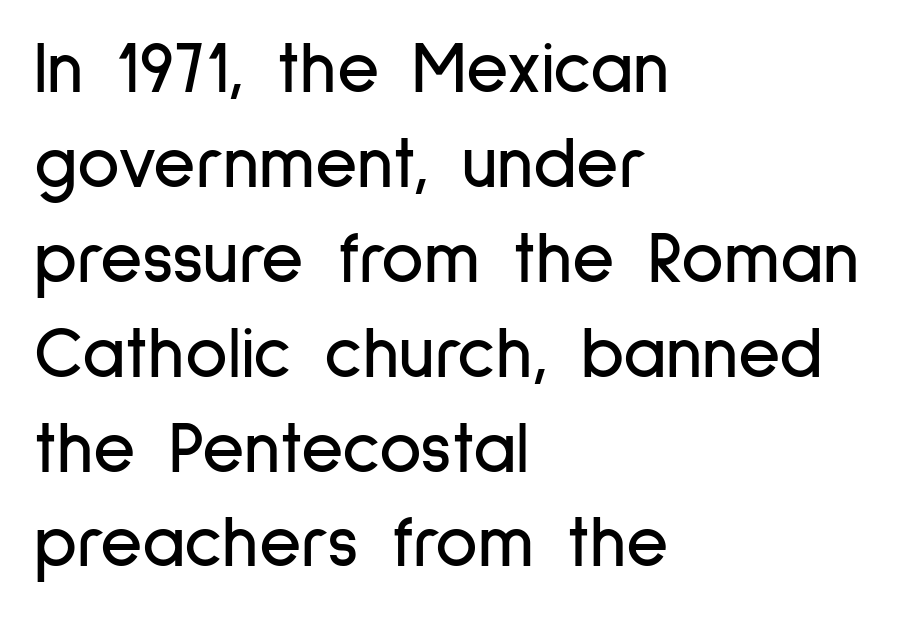
Q: Is the text italic (slanted)? A: No, it is upright.
Q: Is the typeface a serif or a sans-serif typeface? A: Sans-serif.
Q: Is the text underlined? A: No.
Q: How is the paragraph aligned? A: Left-aligned.
Q: Is the spacing between letters normal or unusually wide? A: Normal.
Q: Is the spacing between lines tight, normal or loose? A: Normal.
Q: Width (condensed, normal, or wide)? A: Condensed.
Q: Stroke contrast? A: Low.
Q: x-height? A: Medium.
Q: Monospaced? A: No.
